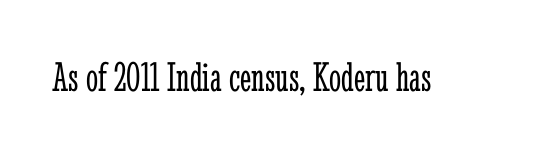
{"serif": "yes", "italic": "no", "bold": "no", "weight": "light", "width": "condensed", "stroke_contrast": "low", "x_height": "medium", "monospaced": "no", "underline": "no", "letter_spacing": "normal", "letter_spacing_em": 0.0, "glyph_px": 43}
